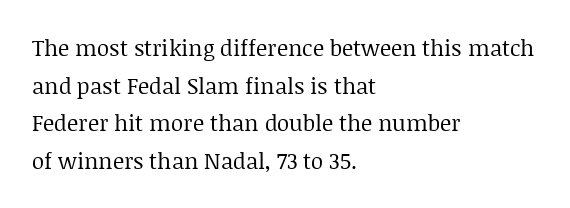
Q: Is the text bold? A: No.
Q: Is the text italic (slanted)? A: No, it is upright.
Q: Is the text underlined? A: No.
Q: How is the paragraph aligned? A: Left-aligned.
Q: Is the spacing between letters normal or unusually wide? A: Normal.
